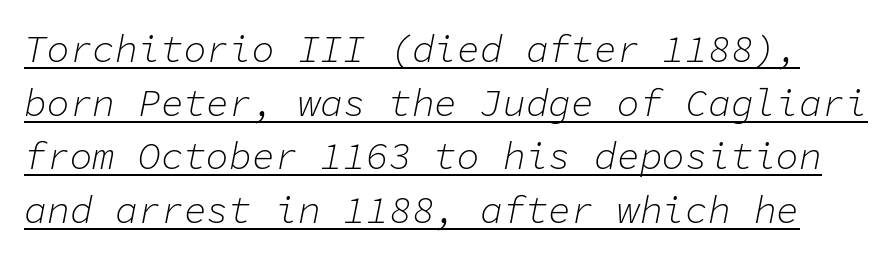
There is no visible air inserted between adjacent glyphs. These lines are rendered in a fixed-pitch font. On a weight scale, this lands at 450 or below. This sample keeps an unexceptional amount of space between lines. A typesetter would mark this as italic.
